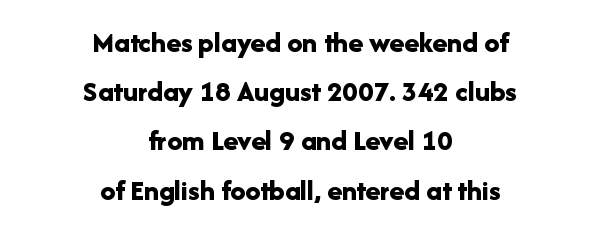
Q: Is the text bold? A: Yes.
Q: Is the text italic (slanted)? A: No, it is upright.
Q: Is the typeface a serif or a sans-serif typeface? A: Sans-serif.
Q: Is the text underlined? A: No.
Q: How is the paragraph aligned? A: Centered.
Q: Is the spacing between letters normal or unusually wide? A: Normal.
Q: Is the spacing between lines tight, normal or loose? A: Normal.
Q: Width (condensed, normal, or wide)? A: Normal.
Q: Stroke contrast? A: Low.
Q: x-height? A: Medium.
Q: Monospaced? A: No.
